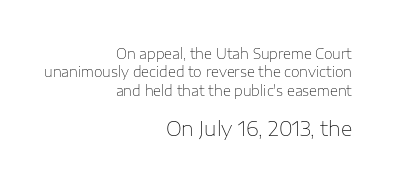
The image shows 20 px text type, upright; set right-aligned, normal line spacing (1.31x), normal letter spacing, not underlined; the second (bottom) block is 1.43x larger.
